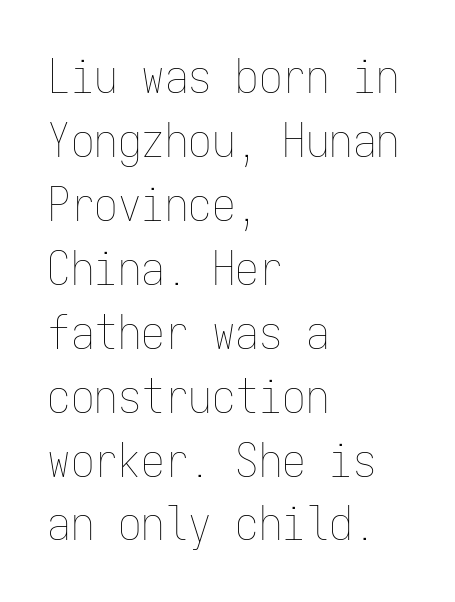
The image shows 47 px thin, condensed type, upright, monospaced; set left-aligned, normal line spacing (1.36x), normal letter spacing, not underlined; low stroke contrast and a medium x-height.
